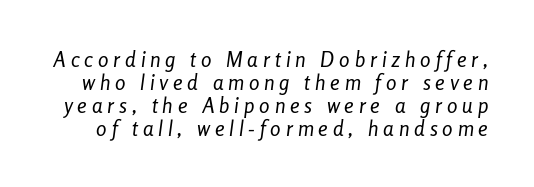
The image shows 21 px text type, italic (leaning right); set tight line spacing (1.09x), unusually wide letter spacing (+0.23 em), not underlined.
